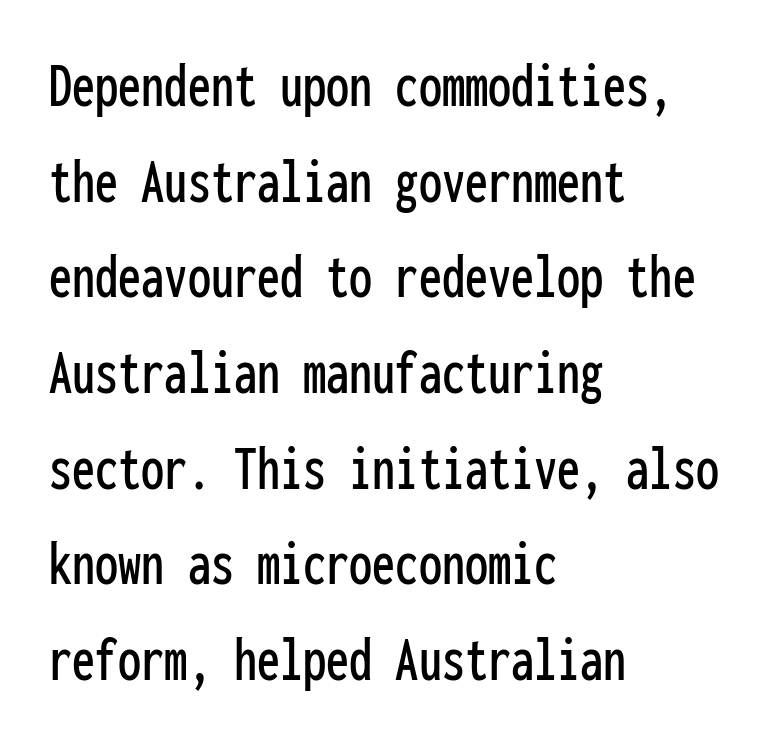
The image shows 66 px condensed sans-serif type, upright, monospaced; set left-aligned, normal line spacing (1.45x), normal letter spacing, not underlined; low stroke contrast and a medium x-height.
